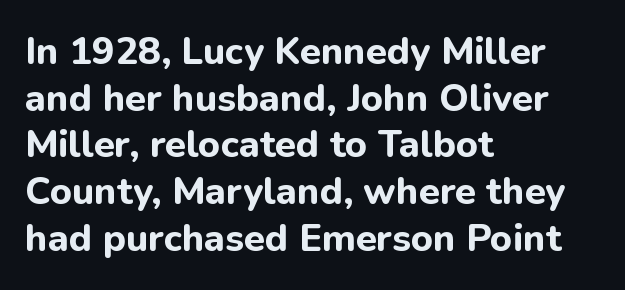
Q: Is the text bold? A: Yes.
Q: Is the text italic (slanted)? A: No, it is upright.
Q: Is the typeface a serif or a sans-serif typeface? A: Sans-serif.
Q: Is the text underlined? A: No.
Q: How is the paragraph aligned? A: Left-aligned.
Q: Is the spacing between letters normal or unusually wide? A: Normal.
Q: Width (condensed, normal, or wide)? A: Normal.
Q: Stroke contrast? A: Low.
Q: x-height? A: Medium.
Q: Monospaced? A: No.
